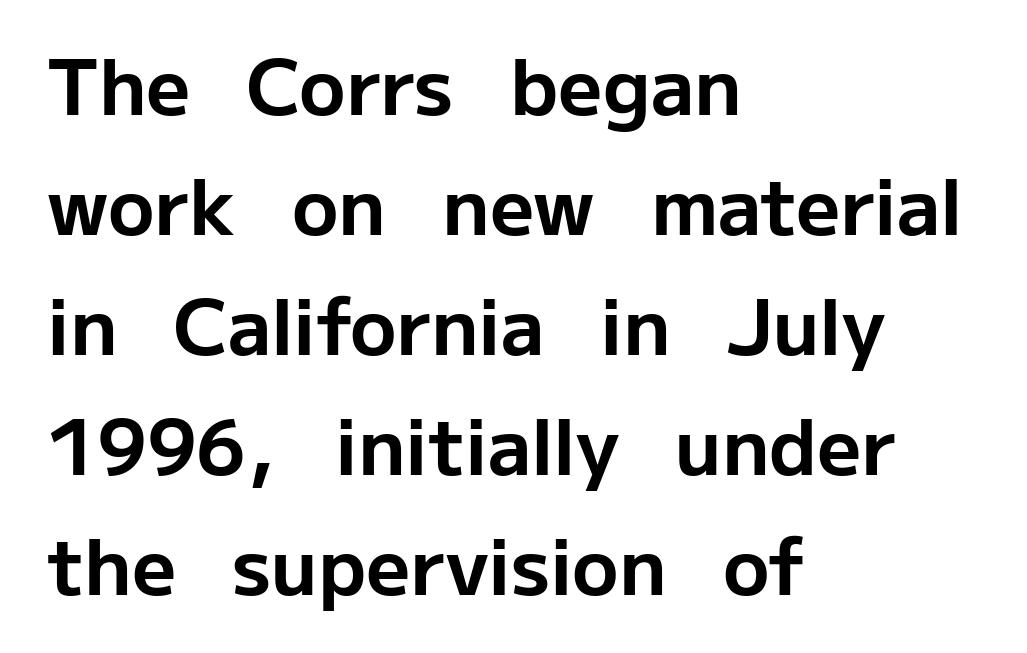
A typesetter would mark this as roman, not italic. Underline: absent. Between one letter and the next there's only the usual sliver of space. You could not count columns in this text — the font is proportionally spaced. Line beginnings align vertically; line endings do not.
